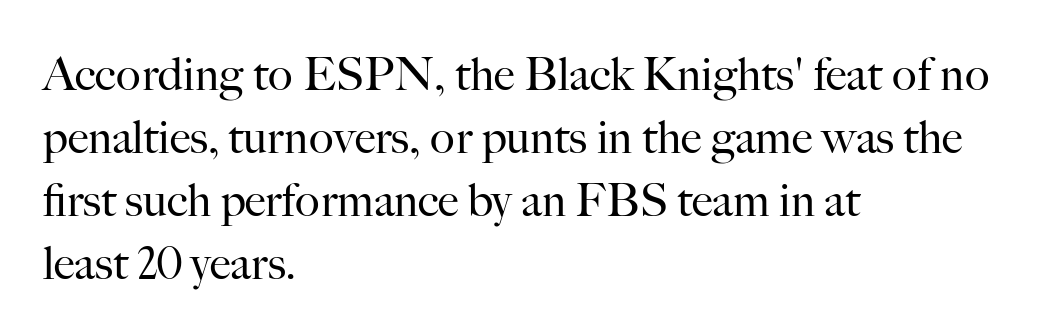
The image shows 46 px regular-weight serif type, upright; set left-aligned, normal line spacing (1.37x), normal letter spacing, not underlined; high stroke contrast and a small x-height.
